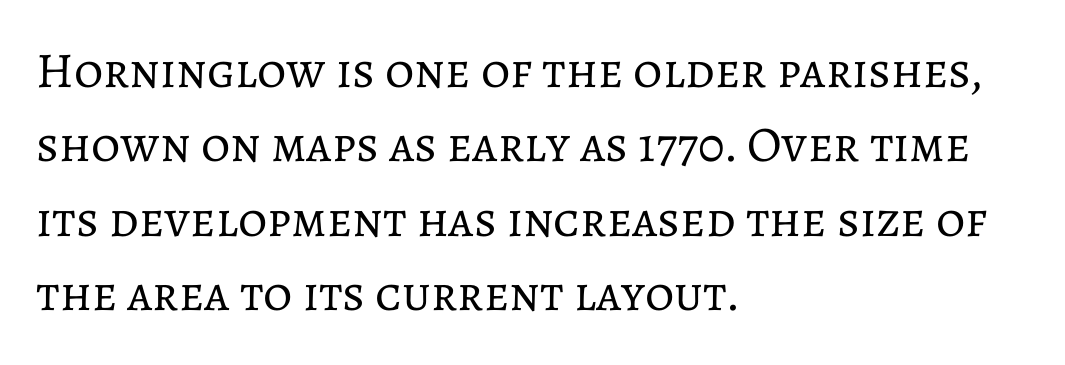
The letters look calm and open, with moderate or lighter stems. Italic: no, the glyphs are upright roman. Students, observe: this is what conventionally led text looks like. Beneath every word, the page is bare. The paragraph shown leans on its left margin. Do the characters align in a grid? No, the font is proportional.
